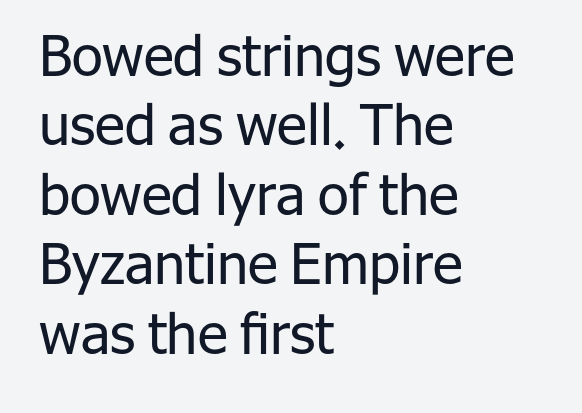
Q: Is the text bold? A: No.
Q: Is the text italic (slanted)? A: No, it is upright.
Q: Is the typeface a serif or a sans-serif typeface? A: Sans-serif.
Q: Is the text underlined? A: No.
Q: How is the paragraph aligned? A: Left-aligned.
Q: Is the spacing between letters normal or unusually wide? A: Normal.
Q: Width (condensed, normal, or wide)? A: Normal.
Q: Stroke contrast? A: Low.
Q: x-height? A: Medium.
Q: Monospaced? A: No.
